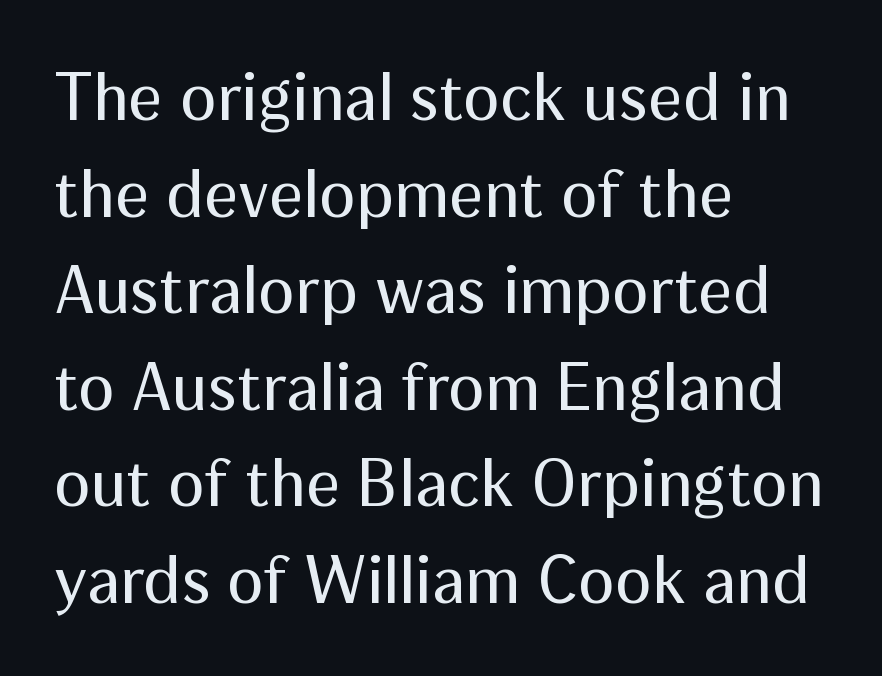
{"serif": "no", "italic": "no", "bold": "no", "weight": "regular", "width": "normal", "stroke_contrast": "medium", "x_height": "medium", "monospaced": "no", "underline": "no", "align": "left", "line_spacing": "normal", "line_spacing_ratio": 1.42, "letter_spacing": "normal", "letter_spacing_em": 0.0, "glyph_px": 68}
